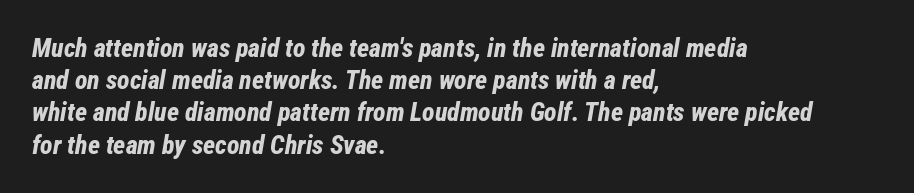
Q: Is the text bold? A: Yes.
Q: Is the text italic (slanted)? A: Yes, it leans right by about 12 degrees.
Q: Is the text underlined? A: No.
Q: How is the paragraph aligned? A: Left-aligned.
Q: Is the spacing between letters normal or unusually wide? A: Normal.
